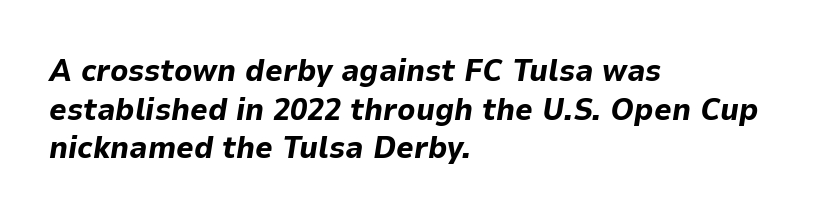
{"italic": "yes", "lean": "right", "slant_degrees": 9, "bold": "yes", "weight": "bold", "width": "normal", "stroke_contrast": "low", "x_height": "medium", "monospaced": "no", "underline": "no", "align": "left", "line_spacing": "normal", "line_spacing_ratio": 1.25, "letter_spacing": "normal", "letter_spacing_em": 0.0, "glyph_px": 31}
